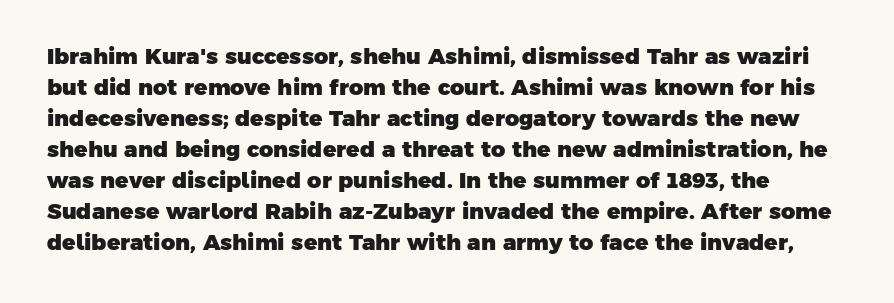
Regular leading. The rendering keeps characters at their native spacing. Anything drawn beneath the words? Only blank space. Typographic density is high because the face is bold.
